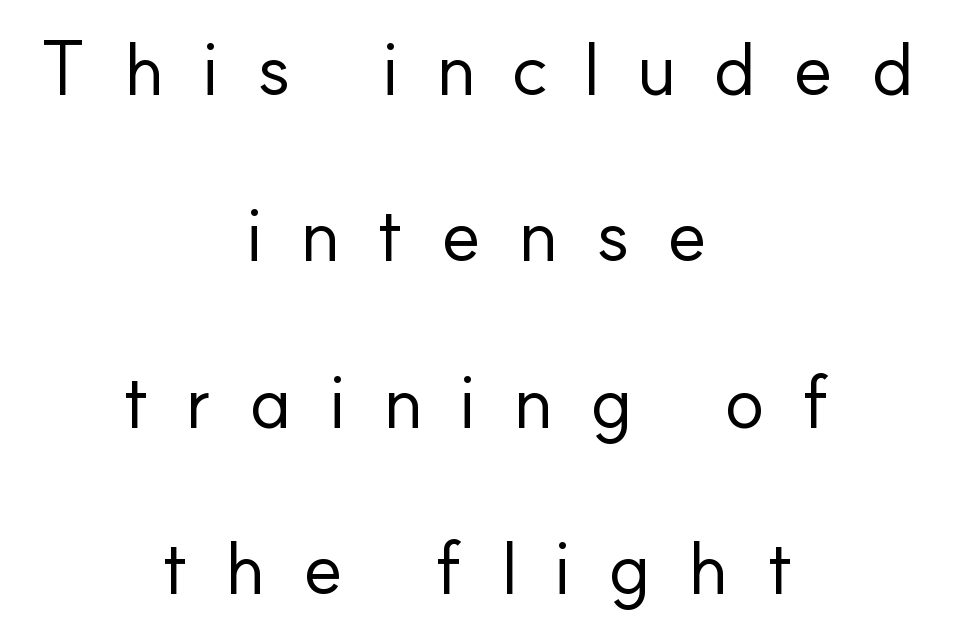
The image shows 75 px regular-weight sans-serif type, upright; set centered, loose line spacing (2.22x), unusually wide letter spacing (+0.49 em), not underlined; low stroke contrast and a small x-height.
